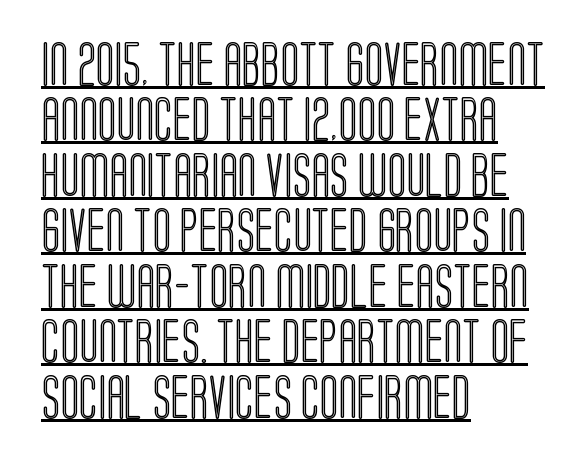
Q: Is the text italic (slanted)? A: No, it is upright.
Q: Is the text underlined? A: Yes.
Q: How is the paragraph aligned? A: Left-aligned.
Q: Is the spacing between letters normal or unusually wide? A: Normal.
Q: Is the spacing between lines tight, normal or loose? A: Normal.
Q: Width (condensed, normal, or wide)? A: Condensed.
Q: x-height? A: Large.
Q: Monospaced? A: No.
